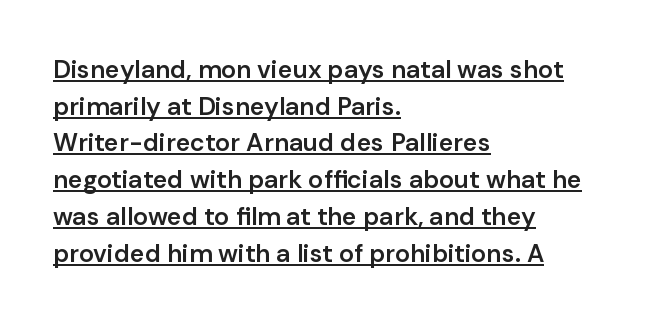
{"italic": "no", "bold": "semi", "underline": "yes", "align": "left", "line_spacing": "normal", "line_spacing_ratio": 1.47, "letter_spacing": "normal", "letter_spacing_em": 0.0, "glyph_px": 25}
